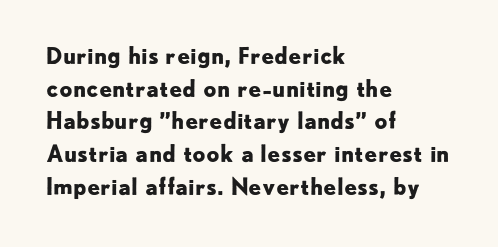
The image shows 23 px bold type, upright; set left-aligned, normal line spacing (1.42x), normal letter spacing, not underlined.
